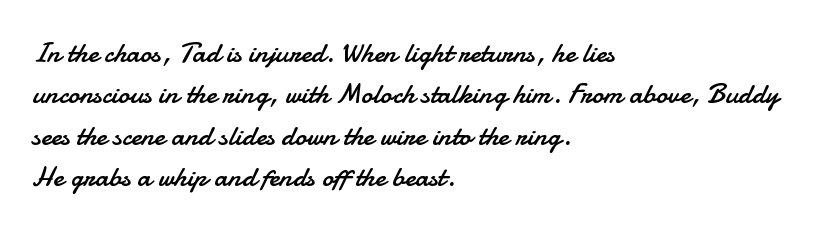
Q: Is the text bold? A: No.
Q: Is the text italic (slanted)? A: Yes.
Q: Is the typeface a serif or a sans-serif typeface? A: Sans-serif.
Q: Is the text underlined? A: No.
Q: How is the paragraph aligned? A: Left-aligned.
Q: Is the spacing between letters normal or unusually wide? A: Normal.
Q: Is the spacing between lines tight, normal or loose? A: Normal.
Q: Width (condensed, normal, or wide)? A: Normal.
Q: Stroke contrast? A: Low.
Q: x-height? A: Small.
Q: Monospaced? A: No.
